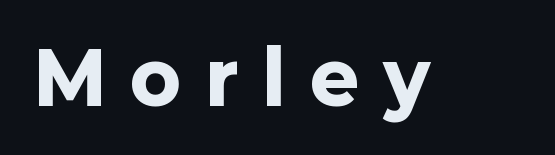
The letters advance in unequal steps, a hallmark of proportional type. Does extra space separate the letters? Yes, quite a lot of it. The specimen omits any rule beneath the text block's lines. Notice how the stems are strictly vertical — no italics here. Every letter is thick-stroked: bold, no question.
